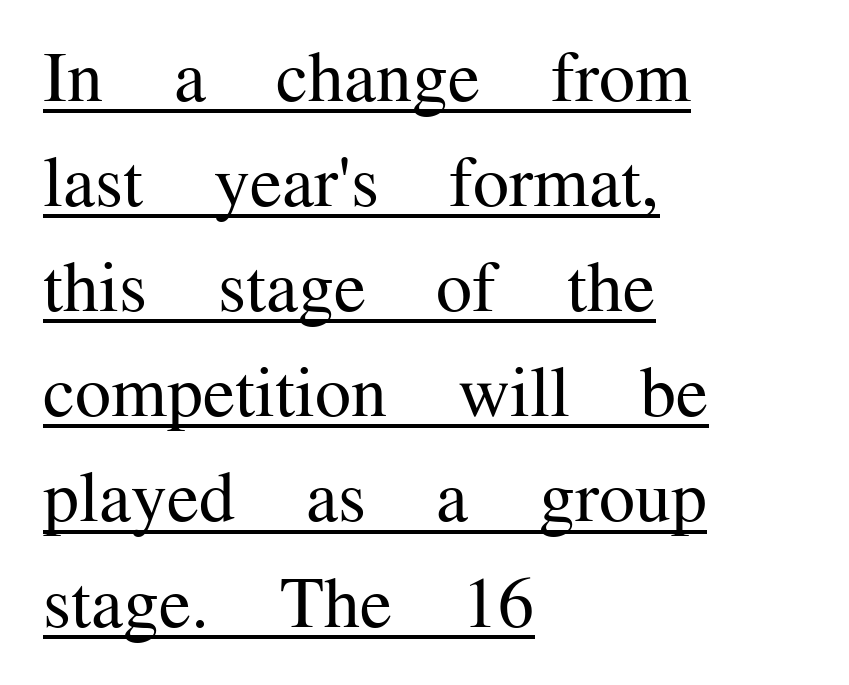
{"serif": "yes", "italic": "no", "bold": "no", "weight": "regular", "width": "normal", "stroke_contrast": "medium", "x_height": "medium", "monospaced": "no", "underline": "yes", "align": "left", "line_spacing": "normal", "line_spacing_ratio": 1.46, "letter_spacing": "normal", "letter_spacing_em": 0.0, "glyph_px": 72}
